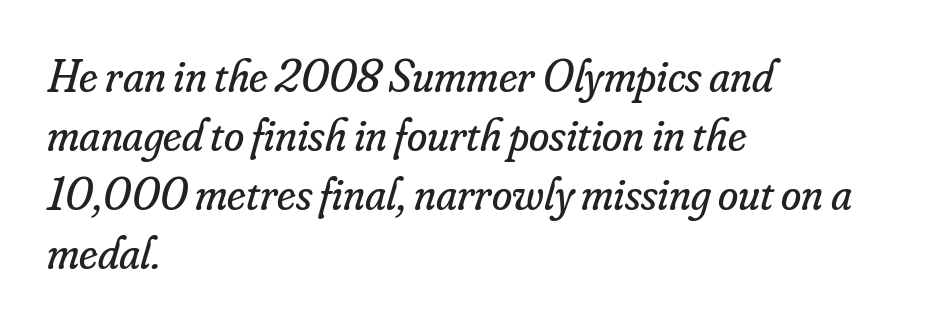
Look at the bottom of the vertical strokes: they flare into serifs here. No extra ink here — the face is not bold. The glyphs are unaccompanied by any horizontal stroke below them. Short note: letters normally spaced.
